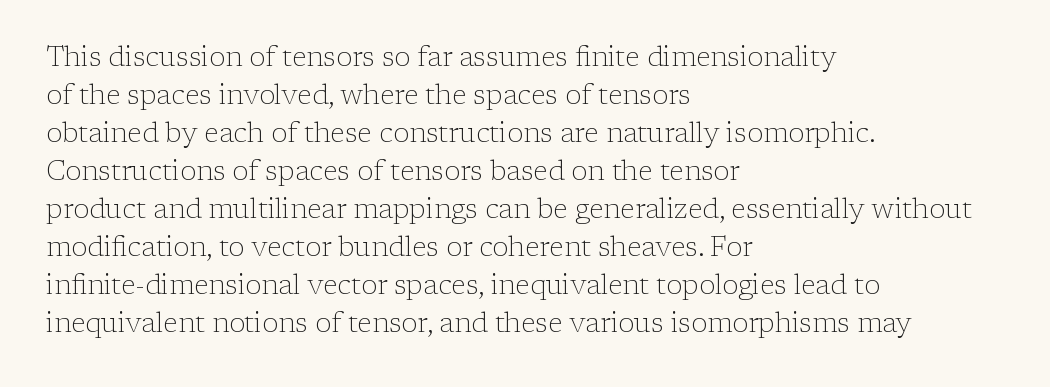
{"italic": "no", "bold": "no", "underline": "no", "align": "left", "line_spacing": "normal", "line_spacing_ratio": 1.41, "letter_spacing": "normal", "letter_spacing_em": 0.0, "glyph_px": 27}
